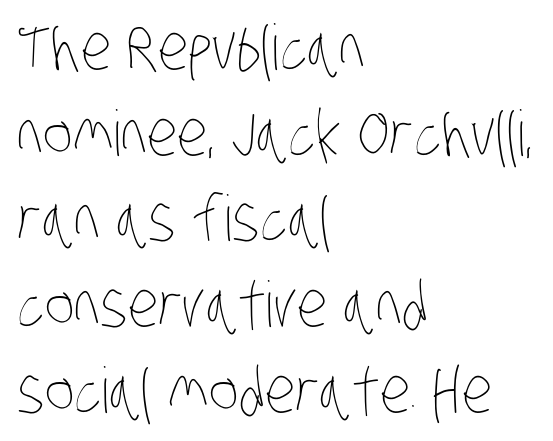
Does the leading feel generous? No, just average. Is this a fixed-width face? No — the glyphs have proportional, varying widths. Plain, unruled lines of type. Every row of glyphs begins at an identical x-position on the left.
